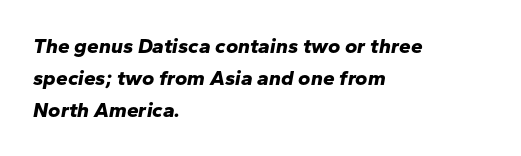
The image shows 21 px bold type, italic (leaning right); set left-aligned, normal line spacing (1.52x), normal letter spacing, not underlined.
